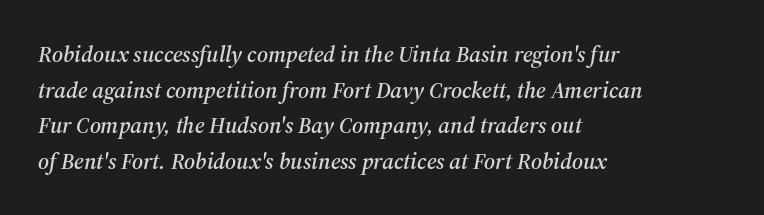
The image shows 23 px text type, italic (leaning right); set left-aligned, normal line spacing (1.55x), normal letter spacing, not underlined.
